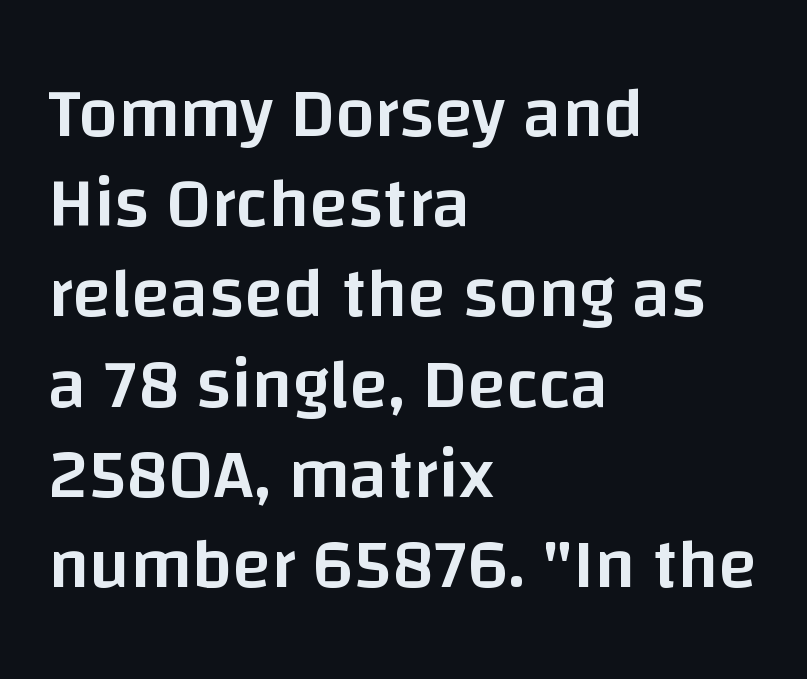
The letters advance in unequal steps, a hallmark of proportional type. This sample is left-justified, so line endings fall wherever the words run out. Horizontal bands of white between lines are of average thickness. The passage shown is semibold, sitting just below true bold. The passage shown is not underscored anywhere. The face used here is rendered with its standard letterfit.
